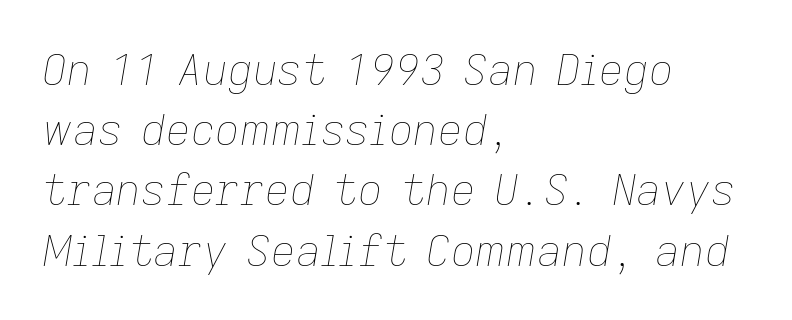
Q: Is the text bold? A: No.
Q: Is the text italic (slanted)? A: Yes, it leans right by about 9 degrees.
Q: Is the text underlined? A: No.
Q: How is the paragraph aligned? A: Left-aligned.
Q: Is the spacing between letters normal or unusually wide? A: Normal.
Q: Is the spacing between lines tight, normal or loose? A: Normal.
Q: Width (condensed, normal, or wide)? A: Normal.
Q: Stroke contrast? A: Low.
Q: x-height? A: Medium.
Q: Monospaced? A: No.
